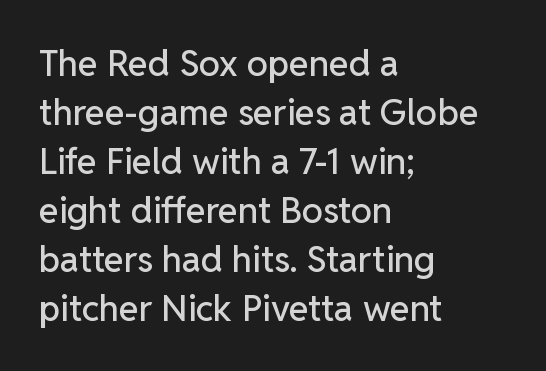
The image shows 36 px sans-serif type, upright; set left-aligned, normal line spacing (1.36x), normal letter spacing, not underlined; low stroke contrast and a medium x-height.
